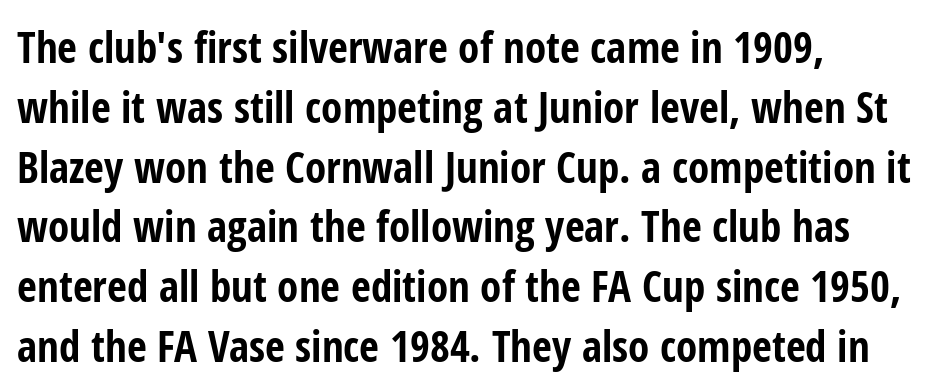
{"serif": "no", "italic": "no", "bold": "yes", "weight": "bold", "width": "condensed", "stroke_contrast": "low", "x_height": "medium", "monospaced": "no", "underline": "no", "align": "left", "line_spacing": "normal", "line_spacing_ratio": 1.39, "letter_spacing": "normal", "letter_spacing_em": 0.0, "glyph_px": 43}
